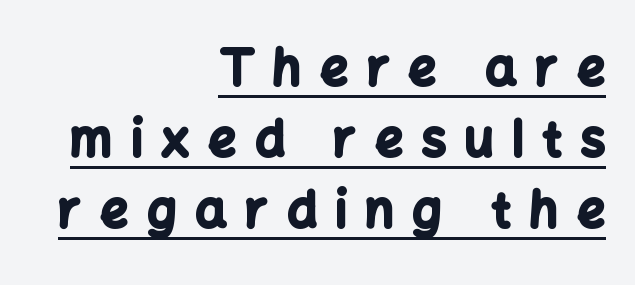
Q: Is the text bold? A: Yes.
Q: Is the text italic (slanted)? A: No, it is upright.
Q: Is the typeface a serif or a sans-serif typeface? A: Sans-serif.
Q: Is the text underlined? A: Yes.
Q: How is the paragraph aligned? A: Right-aligned.
Q: Is the spacing between letters normal or unusually wide? A: Unusually wide.
Q: Is the spacing between lines tight, normal or loose? A: Normal.
Q: Width (condensed, normal, or wide)? A: Normal.
Q: Stroke contrast? A: Low.
Q: x-height? A: Medium.
Q: Monospaced? A: No.
